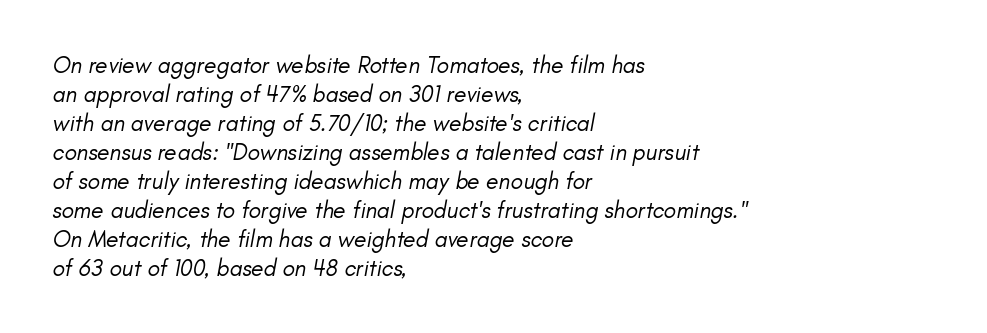
Is there much room between lines? A standard amount, neither cramped nor airy. The face used here is rendered with its standard letterfit. Nothing heavy about these letters — not bold at all. Each row of text sits above clean, open space. Notice how the passage keeps a crisp vertical edge on the left only. Is the type slanted? Yes — the strokes lean at a clear angle.
